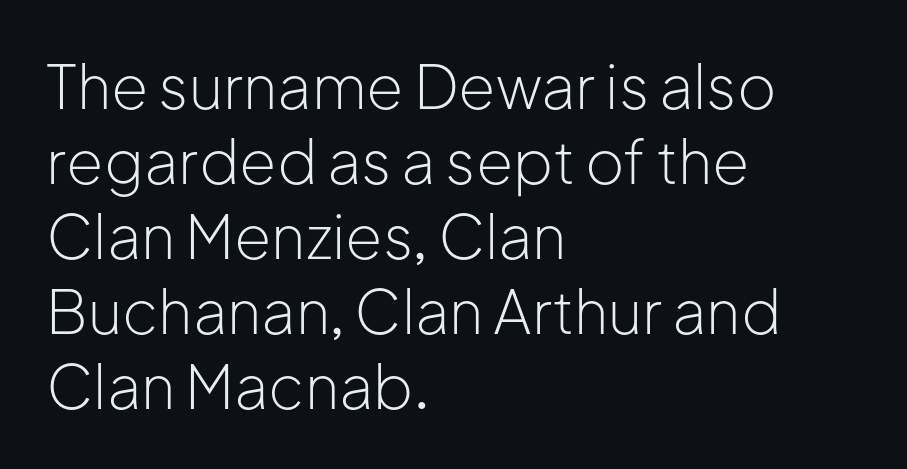
Q: Is the text bold? A: No.
Q: Is the text italic (slanted)? A: No, it is upright.
Q: Is the typeface a serif or a sans-serif typeface? A: Sans-serif.
Q: Is the text underlined? A: No.
Q: How is the paragraph aligned? A: Left-aligned.
Q: Is the spacing between letters normal or unusually wide? A: Normal.
Q: Is the spacing between lines tight, normal or loose? A: Normal.
Q: Width (condensed, normal, or wide)? A: Normal.
Q: Stroke contrast? A: Low.
Q: x-height? A: Medium.
Q: Monospaced? A: No.
